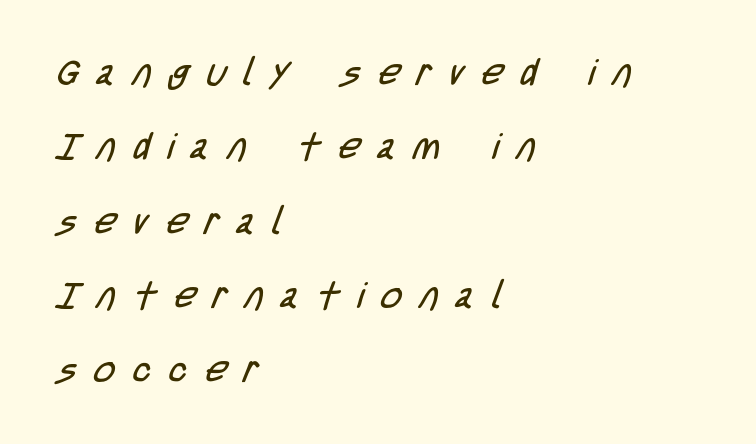
Loose tracking; the words dissolve into strings of separated letters. Serif or sans? Sans — the stroke terminals are bare. Is this a fixed-width face? No — the glyphs have proportional, varying widths. One-word summary of the alignment: left.
